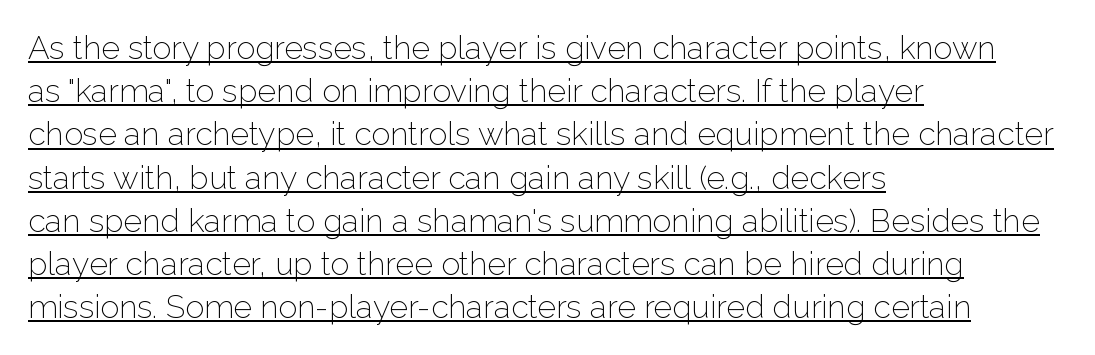
Q: Is the text bold? A: No.
Q: Is the text italic (slanted)? A: No, it is upright.
Q: Is the typeface a serif or a sans-serif typeface? A: Sans-serif.
Q: Is the text underlined? A: Yes.
Q: How is the paragraph aligned? A: Left-aligned.
Q: Is the spacing between letters normal or unusually wide? A: Normal.
Q: Is the spacing between lines tight, normal or loose? A: Normal.
Q: Width (condensed, normal, or wide)? A: Normal.
Q: Stroke contrast? A: Low.
Q: x-height? A: Medium.
Q: Monospaced? A: No.
